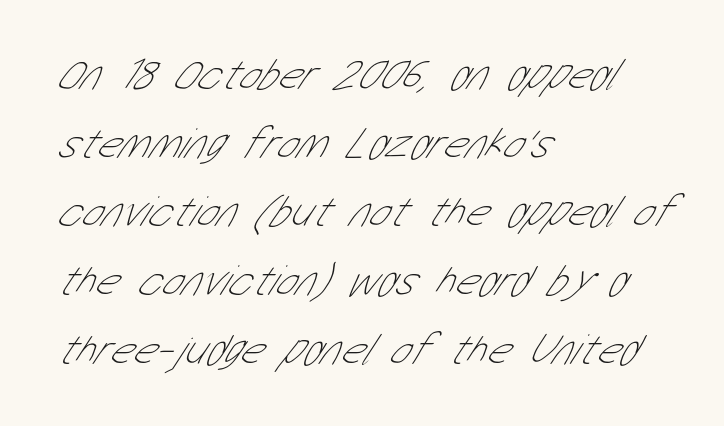
Q: Is the text bold? A: No.
Q: Is the typeface a serif or a sans-serif typeface? A: Sans-serif.
Q: Is the text underlined? A: No.
Q: How is the paragraph aligned? A: Left-aligned.
Q: Is the spacing between letters normal or unusually wide? A: Normal.
Q: Is the spacing between lines tight, normal or loose? A: Normal.
Q: Width (condensed, normal, or wide)? A: Condensed.
Q: Stroke contrast? A: Low.
Q: x-height? A: Medium.
Q: Monospaced? A: No.
